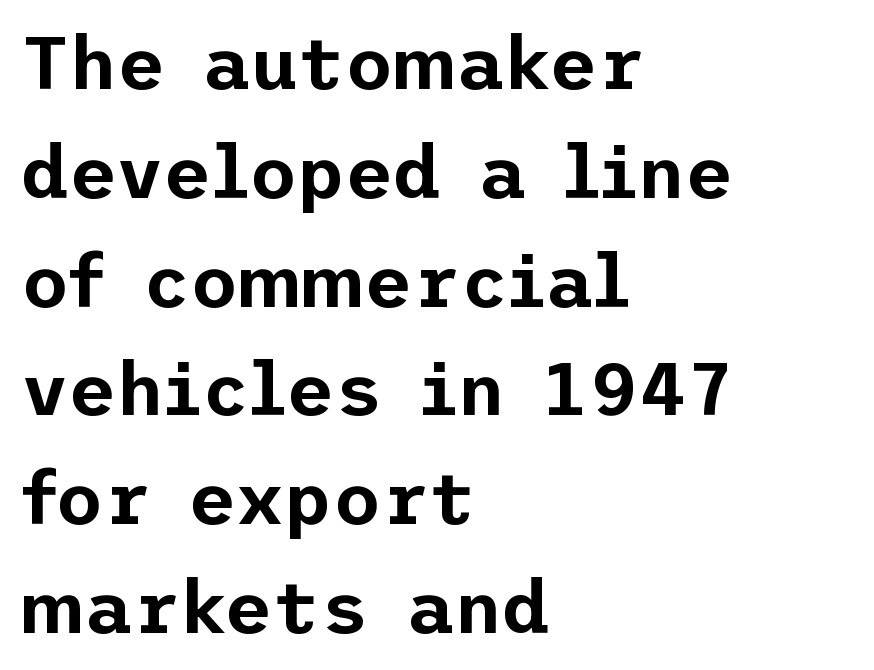
Q: Is the text italic (slanted)? A: No, it is upright.
Q: Is the typeface a serif or a sans-serif typeface? A: Sans-serif.
Q: Is the text underlined? A: No.
Q: How is the paragraph aligned? A: Left-aligned.
Q: Is the spacing between letters normal or unusually wide? A: Normal.
Q: Is the spacing between lines tight, normal or loose? A: Normal.
Q: Width (condensed, normal, or wide)? A: Normal.
Q: Stroke contrast? A: Low.
Q: x-height? A: Medium.
